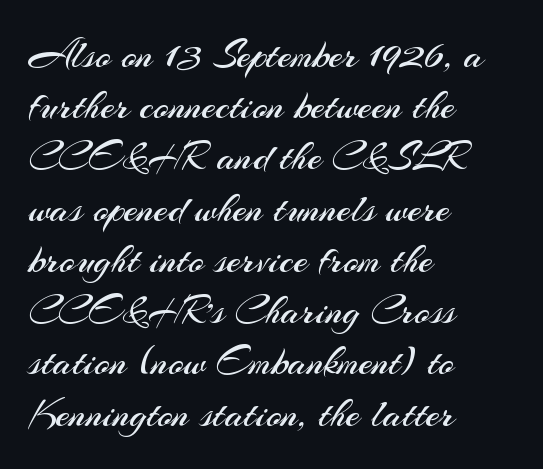
All the whitespace from short lines collects on the right. A bare baseline throughout the passage. Weight: not bold — regular or lighter. If you measured baseline to baseline, you'd find a middling distance.
